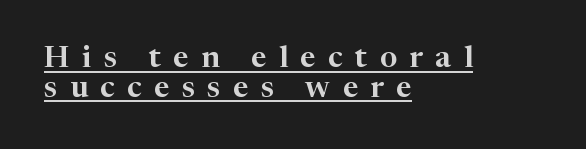
{"serif": "yes", "italic": "no", "width": "normal", "stroke_contrast": "high", "x_height": "medium", "monospaced": "no", "underline": "yes", "align": "left", "line_spacing": "tight", "line_spacing_ratio": 0.99, "letter_spacing": "wide", "letter_spacing_em": 0.42, "glyph_px": 30}
